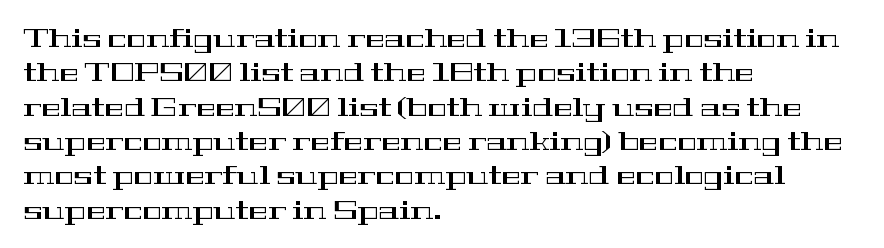
{"italic": "no", "underline": "no", "align": "left", "line_spacing": "normal", "line_spacing_ratio": 1.32, "letter_spacing": "normal", "letter_spacing_em": 0.0, "glyph_px": 26}
